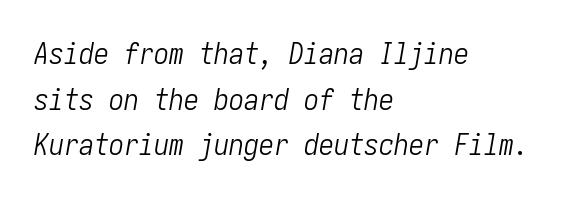
The image shows 30 px light, condensed type, italic (leaning right); set left-aligned, normal line spacing (1.52x), normal letter spacing, not underlined; low stroke contrast and a medium x-height.
